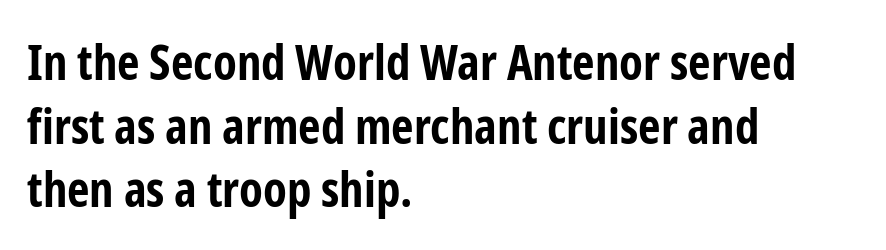
{"serif": "no", "italic": "no", "bold": "yes", "weight": "bold", "width": "condensed", "stroke_contrast": "low", "x_height": "medium", "monospaced": "no", "underline": "no", "align": "left", "line_spacing": "normal", "line_spacing_ratio": 1.3, "letter_spacing": "normal", "letter_spacing_em": 0.0, "glyph_px": 49}
